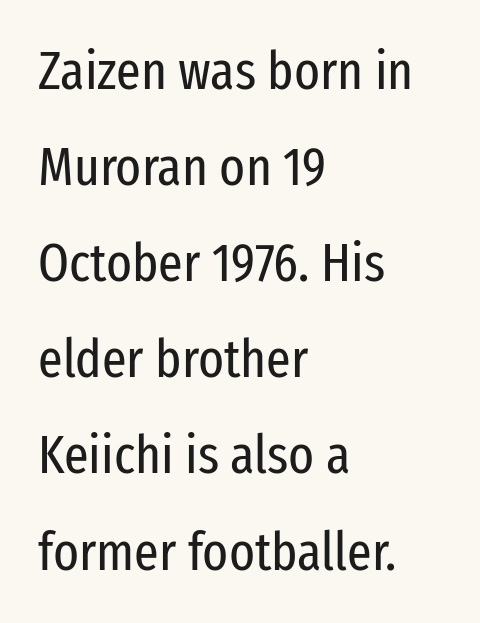
In terms of letterspacing, this is plain default setting. This reads as an unemphasized weight, regular at the heaviest. Note the varied advance widths — an 'i' is clearly narrower than an 'm'. A roman cut, with each character standing at attention. Serif or sans? Sans — the stroke terminals are bare.
